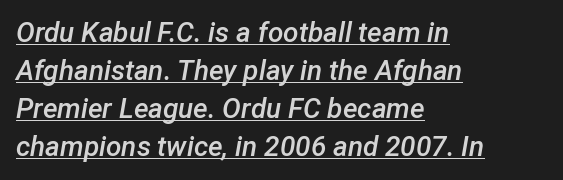
{"italic": "yes", "lean": "right", "slant_degrees": 12, "bold": "semi", "weight": "semibold", "width": "normal", "stroke_contrast": "low", "x_height": "medium", "monospaced": "no", "underline": "yes", "align": "left", "line_spacing": "normal", "line_spacing_ratio": 1.36, "letter_spacing": "normal", "letter_spacing_em": 0.0, "glyph_px": 28}
